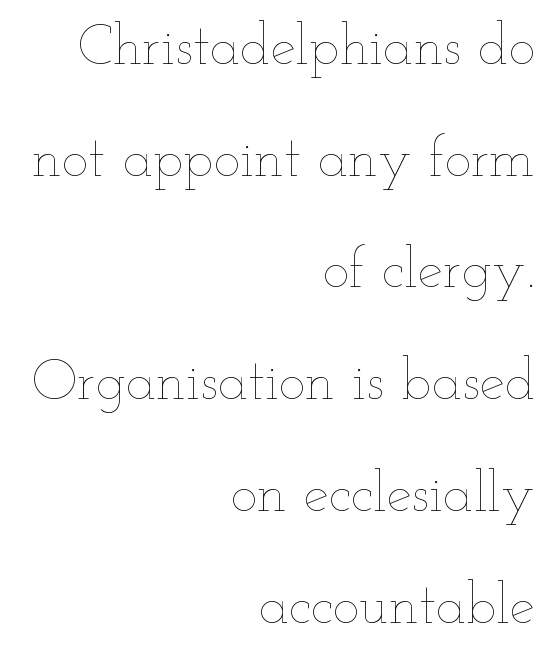
Q: Is the text bold? A: No.
Q: Is the text italic (slanted)? A: No, it is upright.
Q: Is the text underlined? A: No.
Q: How is the paragraph aligned? A: Right-aligned.
Q: Is the spacing between letters normal or unusually wide? A: Normal.
Q: Is the spacing between lines tight, normal or loose? A: Loose.
Q: Width (condensed, normal, or wide)? A: Wide.
Q: Stroke contrast? A: Low.
Q: x-height? A: Small.
Q: Monospaced? A: No.
